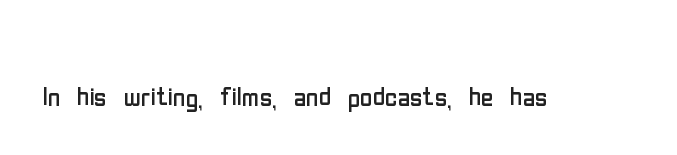
Q: Is the text bold? A: No.
Q: Is the text italic (slanted)? A: No, it is upright.
Q: Is the typeface a serif or a sans-serif typeface? A: Sans-serif.
Q: Is the text underlined? A: No.
Q: Is the spacing between letters normal or unusually wide? A: Normal.
Q: Width (condensed, normal, or wide)? A: Condensed.
Q: Stroke contrast? A: Low.
Q: x-height? A: Medium.
Q: Monospaced? A: No.
